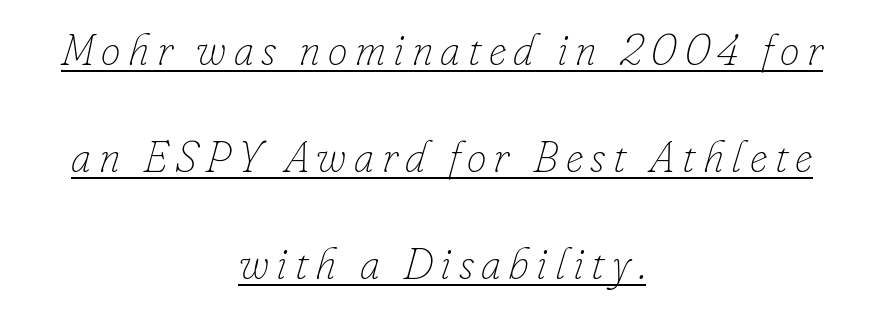
Q: Is the text bold? A: No.
Q: Is the text italic (slanted)? A: Yes, it leans right by about 16 degrees.
Q: Is the text underlined? A: Yes.
Q: How is the paragraph aligned? A: Centered.
Q: Is the spacing between lines tight, normal or loose? A: Loose.
Q: Width (condensed, normal, or wide)? A: Normal.
Q: Stroke contrast? A: Low.
Q: x-height? A: Small.
Q: Monospaced? A: No.
